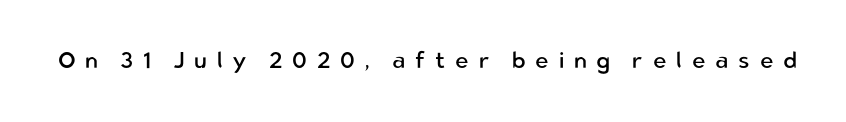
Q: Is the text bold? A: No.
Q: Is the text italic (slanted)? A: No, it is upright.
Q: Is the text underlined? A: No.
Q: Is the spacing between letters normal or unusually wide? A: Unusually wide.
